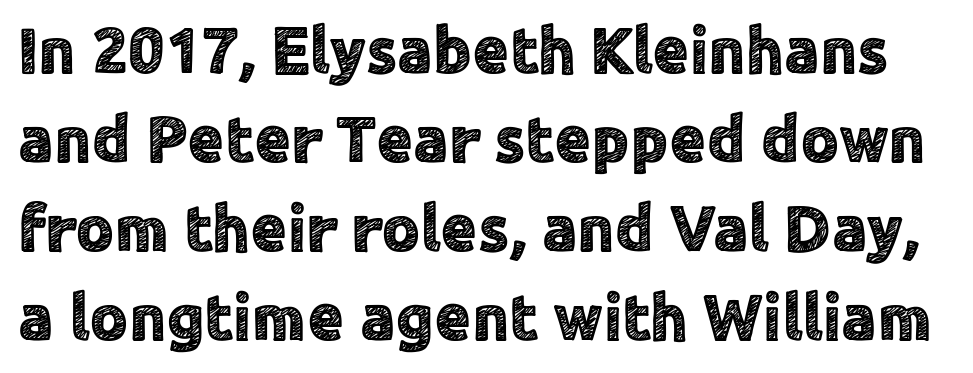
The image shows 66 px sans-serif type, upright; set normal line spacing (1.35x), normal letter spacing, not underlined; a medium x-height.
